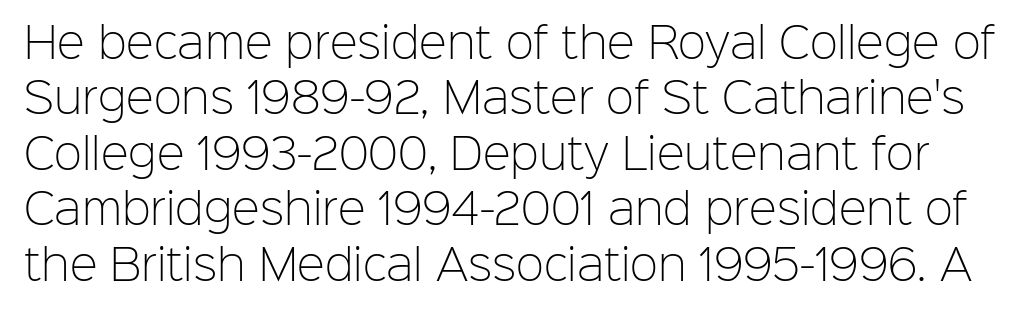
Q: Is the text bold? A: No.
Q: Is the text italic (slanted)? A: No, it is upright.
Q: Is the typeface a serif or a sans-serif typeface? A: Sans-serif.
Q: Is the text underlined? A: No.
Q: Is the spacing between letters normal or unusually wide? A: Normal.
Q: Is the spacing between lines tight, normal or loose? A: Normal.
Q: Width (condensed, normal, or wide)? A: Normal.
Q: Stroke contrast? A: Low.
Q: x-height? A: Medium.
Q: Monospaced? A: No.
